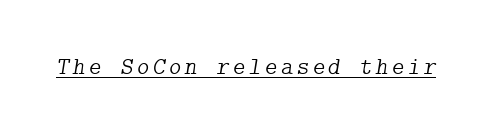
The image shows 24 px text type, italic (leaning right); set underlined.
